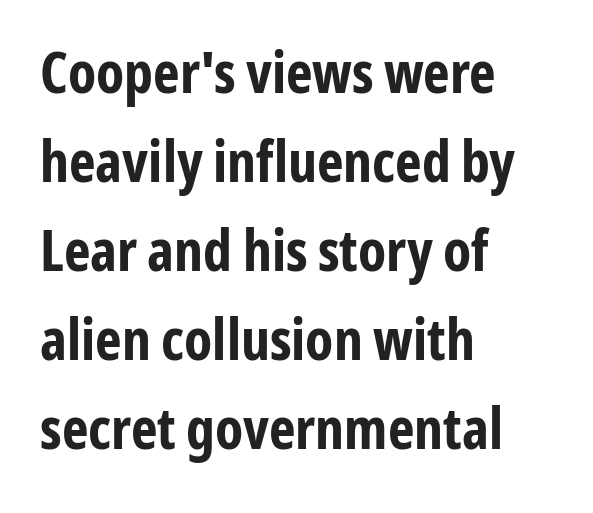
Every character sits straight up, as roman type does. The type is set solid horizontally, with unmodified tracking. The glyphs in this specimen are sans serif. The passage shown is not underscored anywhere. This block has exactly the height ordinary leading produces.
